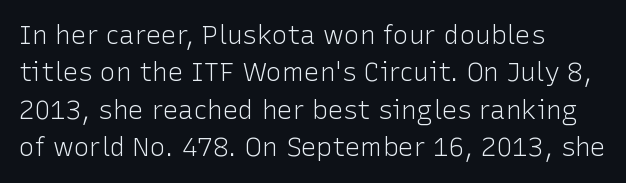
The image shows 26 px text type, upright; set left-aligned, normal line spacing (1.44x), normal letter spacing, not underlined.
